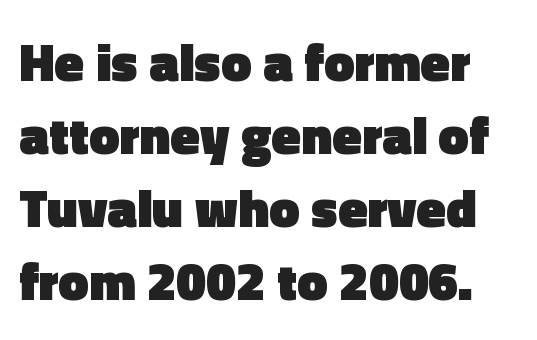
These lines keep a tight, regular rhythm from letter to letter. A roman cut, with each character standing at attention. A typesetter would call this leading conventional body-copy spacing. This is heavy type, rendered in bold.
